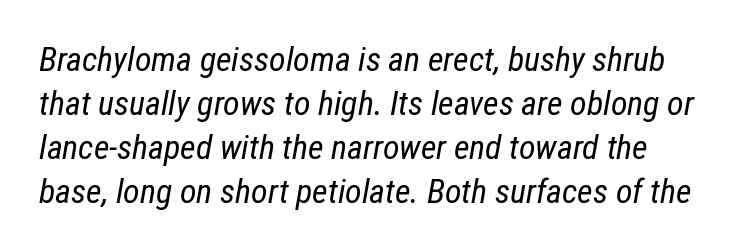
The font's italic variant was chosen for this text. The specimen omits any rule beneath the text block's lines. Words appear dense and cohesive because spacing is normal. Compared with typical paragraphs, the rows here are spaced about the same.
